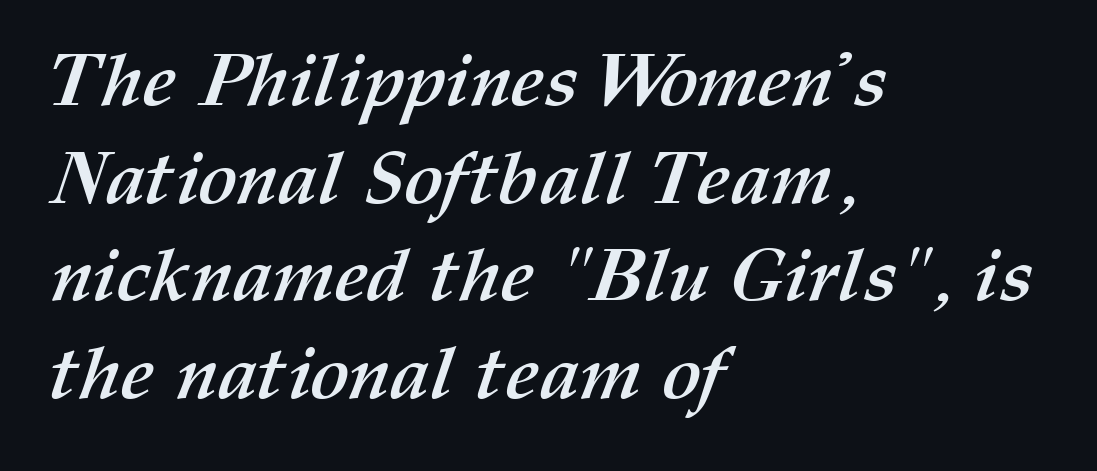
The image shows 74 px semibold type; set left-aligned, normal line spacing (1.32x), normal letter spacing, not underlined; medium stroke contrast and a medium x-height.
